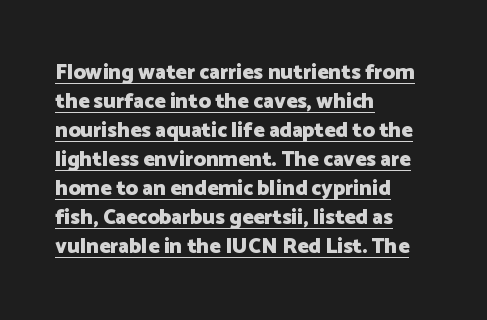
The image shows 21 px bold type, upright; set left-aligned, normal line spacing (1.38x), normal letter spacing, underlined.
